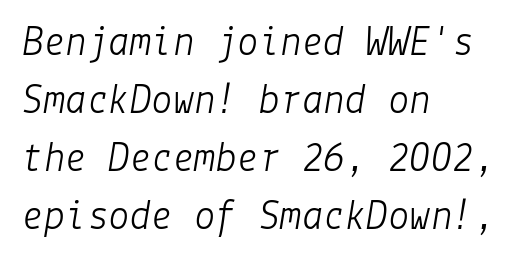
{"italic": "yes", "lean": "right", "slant_degrees": 9, "bold": "no", "weight": "light", "width": "normal", "stroke_contrast": "low", "x_height": "medium", "underline": "no", "align": "left", "line_spacing": "normal", "line_spacing_ratio": 1.35, "letter_spacing": "normal", "letter_spacing_em": 0.0, "glyph_px": 43}
